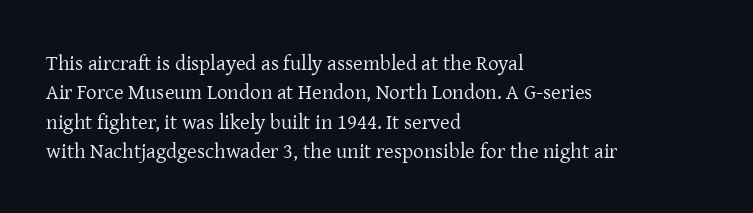
The image shows 21 px text type, upright; set left-aligned, normal line spacing (1.4x), normal letter spacing, not underlined.
